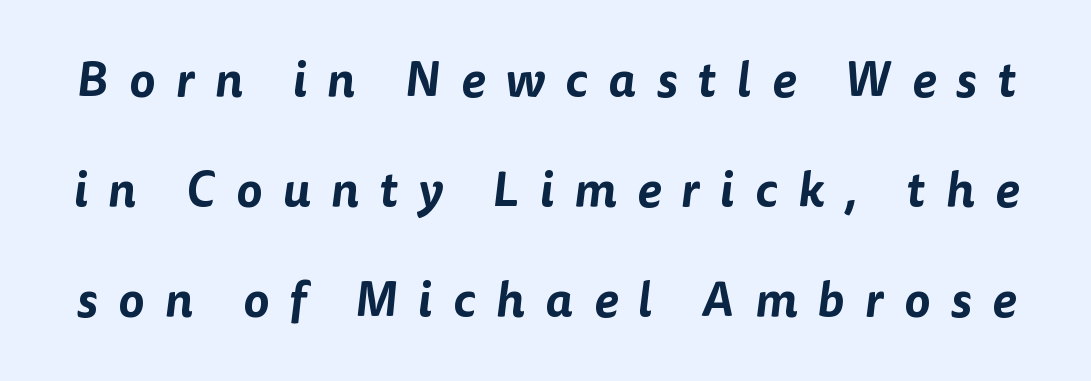
{"serif": "no", "width": "normal", "stroke_contrast": "low", "x_height": "medium", "monospaced": "no", "underline": "no", "line_spacing": "loose", "line_spacing_ratio": 2.25, "letter_spacing": "wide", "letter_spacing_em": 0.42, "glyph_px": 49}
